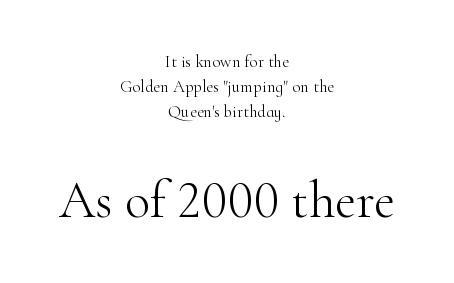
Q: Is the text bold? A: No.
Q: Is the text italic (slanted)? A: No, it is upright.
Q: Is the typeface a serif or a sans-serif typeface? A: Serif.
Q: Is the text underlined? A: No.
Q: How is the paragraph aligned? A: Centered.
Q: Is the spacing between letters normal or unusually wide? A: Normal.
Q: Is the spacing between lines tight, normal or loose? A: Normal.
Q: Which block of text is set in a larger size, the first (top) or the second (bottom)? A: The second (bottom) one.
Q: Width (condensed, normal, or wide)? A: Normal.
Q: Stroke contrast? A: High.
Q: x-height? A: Small.
Q: Monospaced? A: No.
